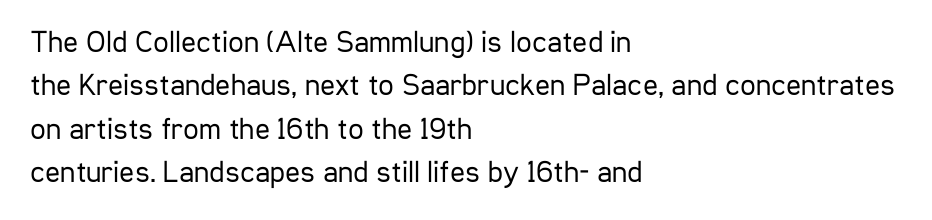
Q: Is the text bold? A: No.
Q: Is the text italic (slanted)? A: No, it is upright.
Q: Is the typeface a serif or a sans-serif typeface? A: Sans-serif.
Q: Is the text underlined? A: No.
Q: How is the paragraph aligned? A: Left-aligned.
Q: Is the spacing between letters normal or unusually wide? A: Normal.
Q: Is the spacing between lines tight, normal or loose? A: Normal.
Q: Width (condensed, normal, or wide)? A: Condensed.
Q: Stroke contrast? A: Low.
Q: x-height? A: Medium.
Q: Monospaced? A: No.
